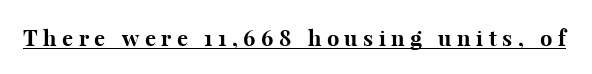
The image shows 22 px bold type, upright; set unusually wide letter spacing (+0.25 em), underlined.
